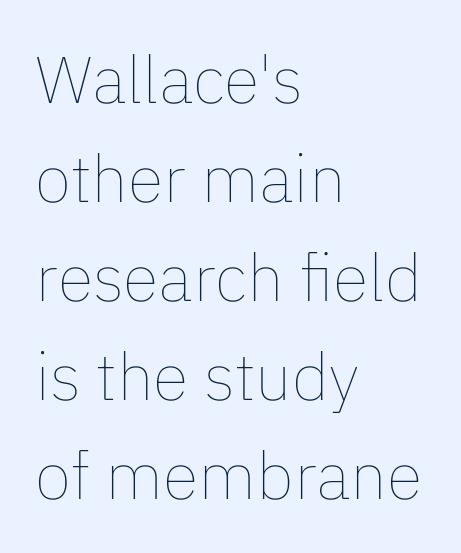
Is there any slant? The stems are plumb. These lines are rendered in a variable-pitch font. Caption: multi-line text, flush left, ragged right. The glyphs are unaccompanied by any horizontal stroke below them. A quiet, ordinary-to-light weight characterises the typeface. One glance says typical: line gaps are just what's usual.
